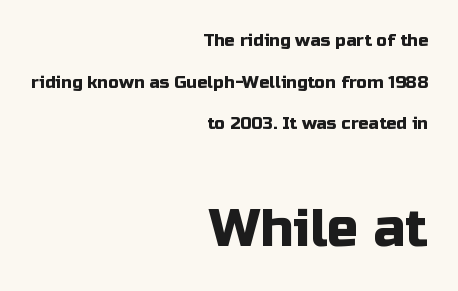
The image shows 52 px sans-serif type, upright; set right-aligned, loose line spacing (2.45x), normal letter spacing, not underlined; the second (bottom) block is 3.06x larger; low stroke contrast and a medium x-height.
